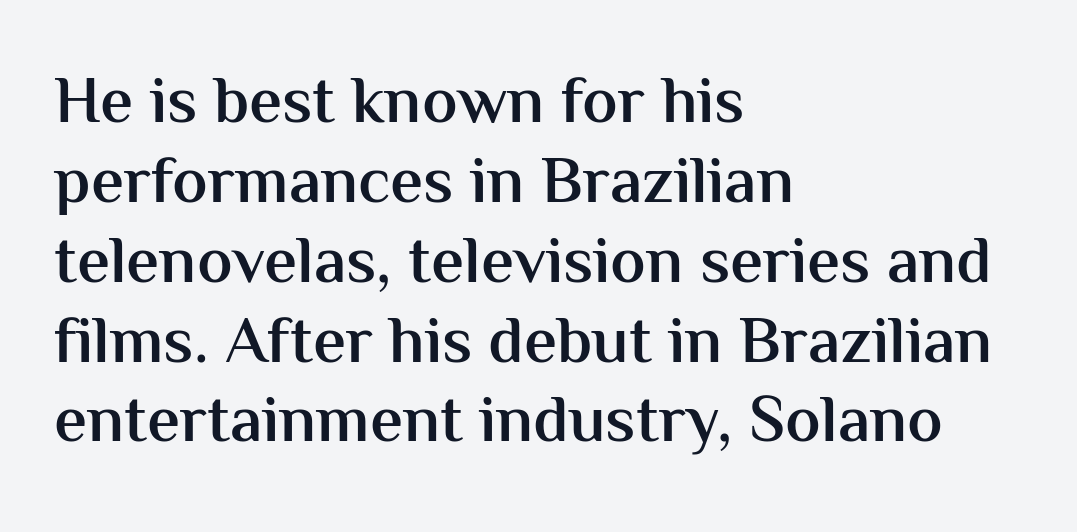
The image shows 66 px semibold sans-serif type, upright; set left-aligned, line spacing 1.21x, normal letter spacing, not underlined; medium stroke contrast and a medium x-height.
